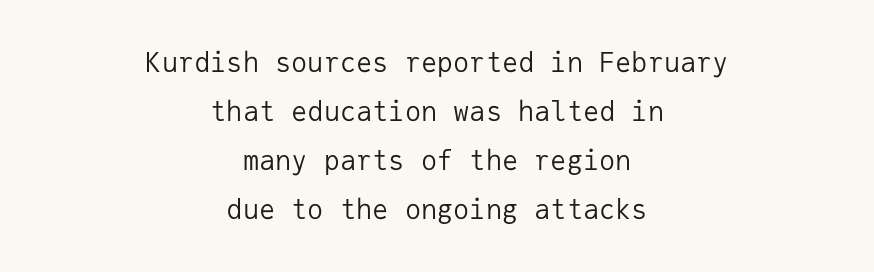
{"italic": "no", "bold": "no", "underline": "no", "align": "center", "line_spacing_ratio": 1.81, "letter_spacing": "normal", "letter_spacing_em": 0.0, "glyph_px": 27}
